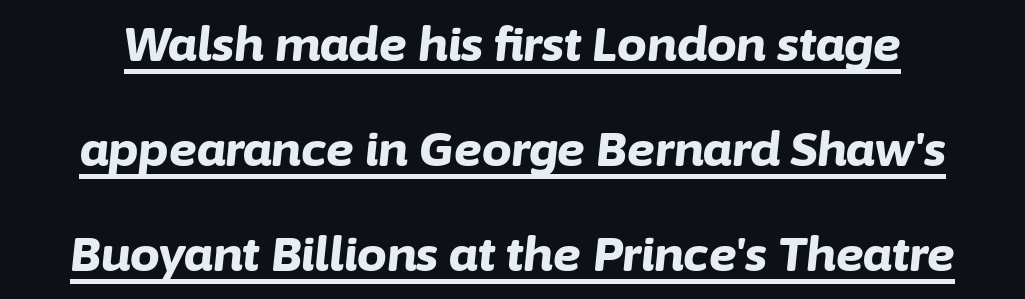
The image shows 47 px bold type, italic (leaning right); set loose line spacing (2.23x), normal letter spacing, underlined; low stroke contrast and a medium x-height.
